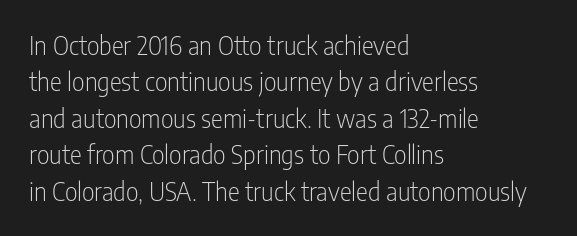
{"italic": "no", "bold": "no", "underline": "no", "align": "left", "line_spacing": "normal", "line_spacing_ratio": 1.46, "letter_spacing": "normal", "letter_spacing_em": 0.0, "glyph_px": 25}
